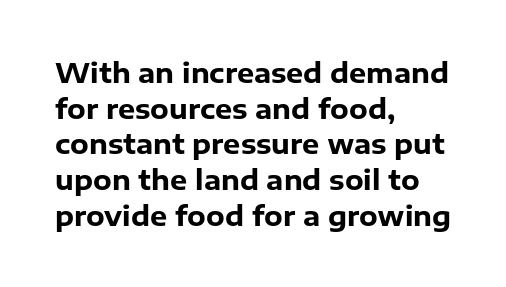
A typesetter would call this leading conventional body-copy spacing. Standard letterfit; no display-style spreading of the glyphs. The axis of the letterforms is exactly vertical. Typeset ragged right — the left edge is the straight one. Clear beneath every line of the passage. Each glyph is drawn with heavy, bold strokes.
